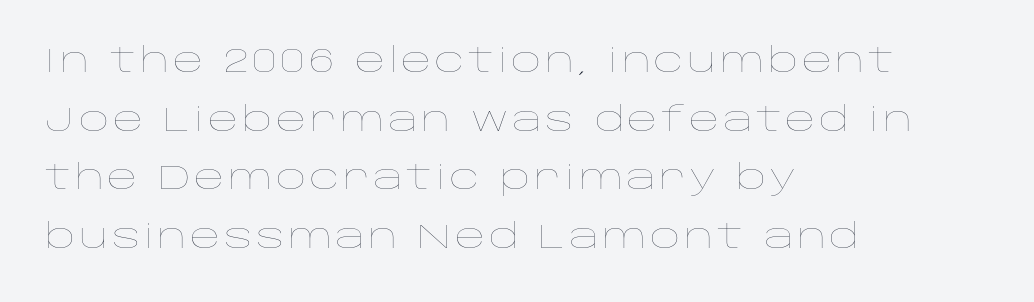
{"italic": "no", "bold": "no", "weight": "thin", "width": "wide", "stroke_contrast": "low", "x_height": "large", "monospaced": "no", "underline": "no", "align": "left", "line_spacing_ratio": 1.78, "glyph_px": 33}
